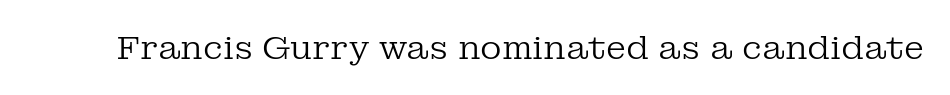
Q: Is the text bold? A: No.
Q: Is the text italic (slanted)? A: No, it is upright.
Q: Is the typeface a serif or a sans-serif typeface? A: Serif.
Q: Is the text underlined? A: No.
Q: Is the spacing between letters normal or unusually wide? A: Normal.
Q: Width (condensed, normal, or wide)? A: Normal.
Q: Stroke contrast? A: Low.
Q: x-height? A: Medium.
Q: Monospaced? A: No.
